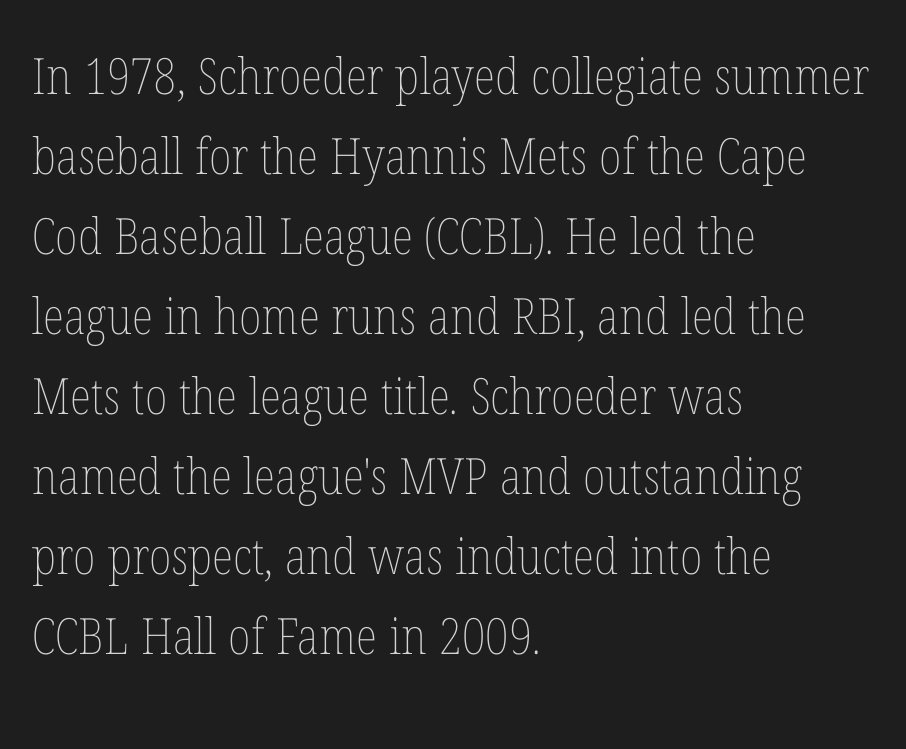
Q: Is the text bold? A: No.
Q: Is the text italic (slanted)? A: No, it is upright.
Q: Is the text underlined? A: No.
Q: How is the paragraph aligned? A: Left-aligned.
Q: Is the spacing between letters normal or unusually wide? A: Normal.
Q: Is the spacing between lines tight, normal or loose? A: Normal.
Q: Width (condensed, normal, or wide)? A: Condensed.
Q: Stroke contrast? A: Low.
Q: x-height? A: Medium.
Q: Monospaced? A: No.
